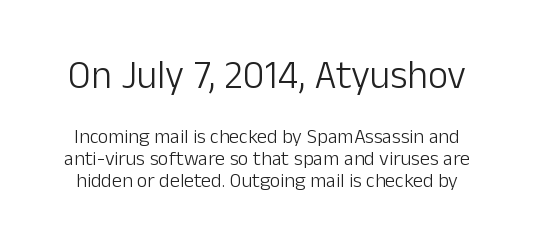
Vertical spacing — tight. Looks like regular typesetting: each glyph gets only the width it needs. Note: no serifs on the glyphs. Italic: no, the glyphs are upright roman.
